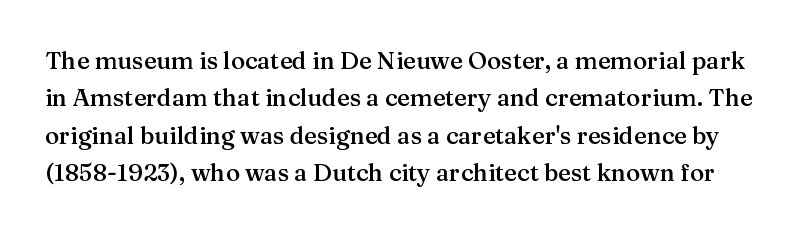
The image shows 24 px text type, upright; set normal line spacing (1.56x), normal letter spacing, not underlined.
